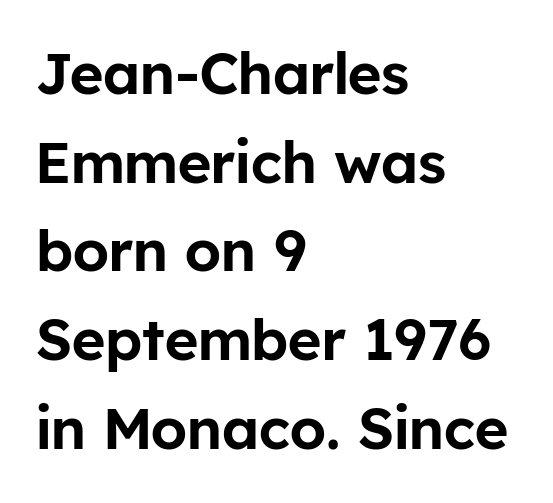
Q: Is the text italic (slanted)? A: No, it is upright.
Q: Is the typeface a serif or a sans-serif typeface? A: Sans-serif.
Q: Is the text underlined? A: No.
Q: How is the paragraph aligned? A: Left-aligned.
Q: Is the spacing between letters normal or unusually wide? A: Normal.
Q: Is the spacing between lines tight, normal or loose? A: Normal.
Q: Width (condensed, normal, or wide)? A: Normal.
Q: Stroke contrast? A: Low.
Q: x-height? A: Medium.
Q: Monospaced? A: No.
